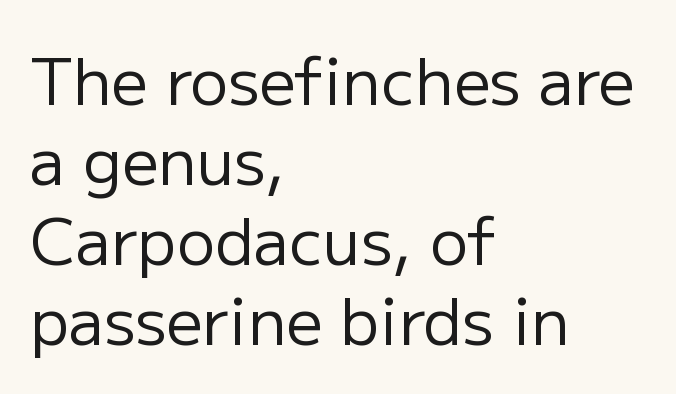
Q: Is the text bold? A: No.
Q: Is the text italic (slanted)? A: No, it is upright.
Q: Is the typeface a serif or a sans-serif typeface? A: Sans-serif.
Q: Is the text underlined? A: No.
Q: How is the paragraph aligned? A: Left-aligned.
Q: Is the spacing between letters normal or unusually wide? A: Normal.
Q: Is the spacing between lines tight, normal or loose? A: Normal.
Q: Width (condensed, normal, or wide)? A: Normal.
Q: Stroke contrast? A: Low.
Q: x-height? A: Medium.
Q: Monospaced? A: No.
